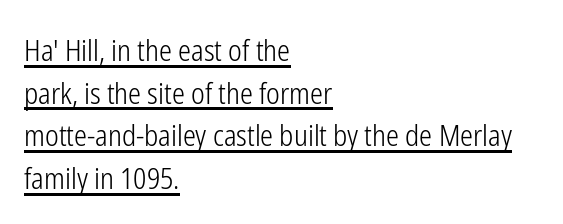
{"serif": "no", "italic": "no", "bold": "no", "weight": "light", "width": "condensed", "stroke_contrast": "low", "x_height": "medium", "monospaced": "no", "underline": "yes", "align": "left", "line_spacing": "normal", "line_spacing_ratio": 1.47, "letter_spacing": "normal", "letter_spacing_em": 0.0, "glyph_px": 29}
